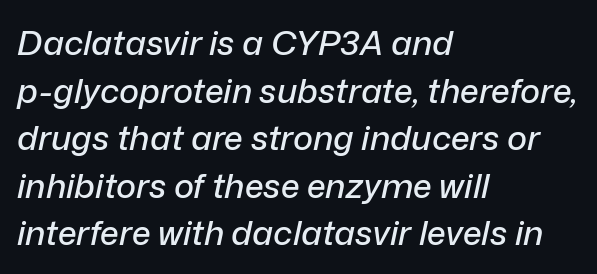
Q: Is the text italic (slanted)? A: Yes, it leans right by about 12 degrees.
Q: Is the text underlined? A: No.
Q: How is the paragraph aligned? A: Left-aligned.
Q: Is the spacing between letters normal or unusually wide? A: Normal.
Q: Is the spacing between lines tight, normal or loose? A: Normal.
Q: Width (condensed, normal, or wide)? A: Normal.
Q: Stroke contrast? A: Low.
Q: x-height? A: Medium.
Q: Monospaced? A: No.
